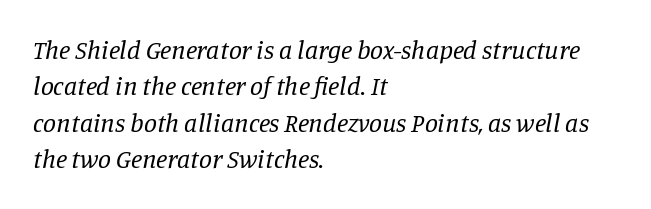
The image shows 26 px text type, italic (leaning right); set left-aligned, normal line spacing (1.4x), normal letter spacing, not underlined.
